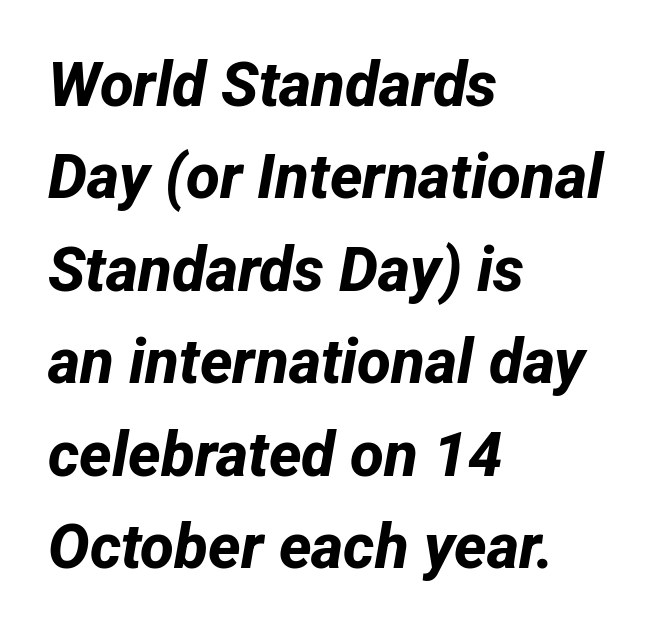
{"serif": "no", "bold": "yes", "weight": "bold", "width": "normal", "stroke_contrast": "low", "x_height": "medium", "monospaced": "no", "underline": "no", "align": "left", "line_spacing": "normal", "line_spacing_ratio": 1.49, "letter_spacing": "normal", "letter_spacing_em": 0.0, "glyph_px": 62}
